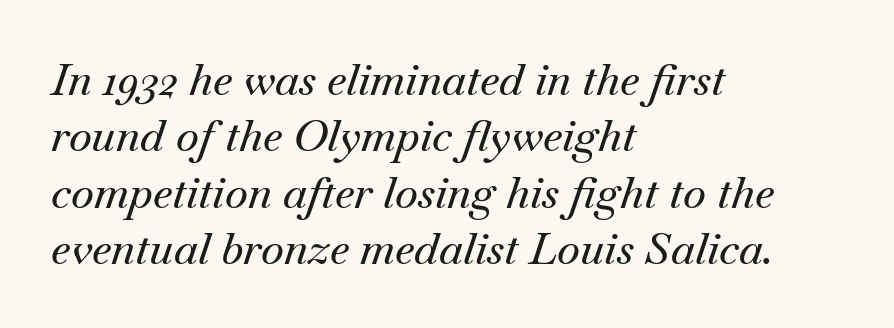
The rendering applies a slant to the glyphs. This rendering features lettering with no underline. Students, observe: this is what conventionally led text looks like. The letters sit at their default tracking, neither squeezed nor spread.
